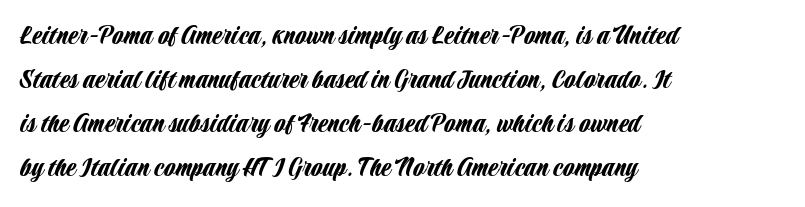
The image shows 29 px condensed sans-serif type; set left-aligned, normal line spacing (1.52x), normal letter spacing, not underlined; low stroke contrast and a large x-height.
